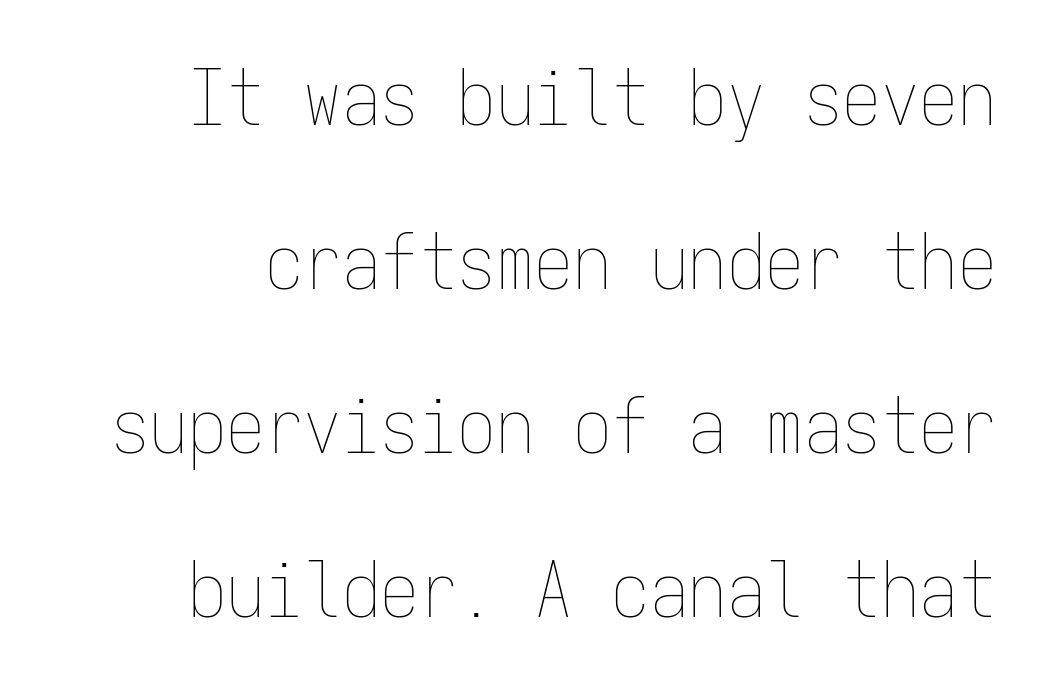
{"italic": "no", "bold": "no", "weight": "thin", "width": "condensed", "stroke_contrast": "low", "x_height": "medium", "monospaced": "yes", "underline": "no", "line_spacing": "loose", "line_spacing_ratio": 2.13, "letter_spacing": "normal", "letter_spacing_em": 0.0, "glyph_px": 77}
